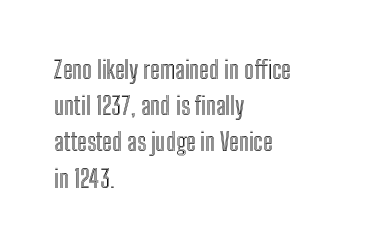
Q: Is the text italic (slanted)? A: No, it is upright.
Q: Is the text underlined? A: No.
Q: How is the paragraph aligned? A: Left-aligned.
Q: Is the spacing between letters normal or unusually wide? A: Normal.
Q: Is the spacing between lines tight, normal or loose? A: Normal.
